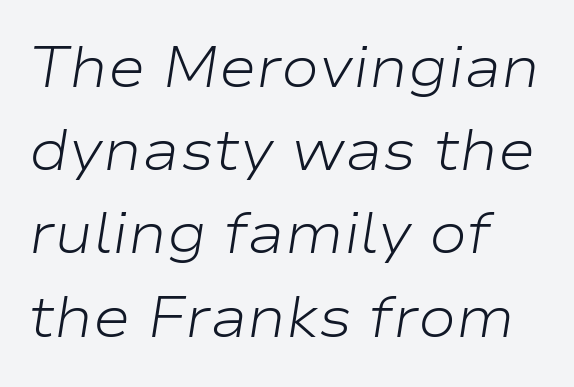
Words appear dense and cohesive because spacing is normal. Is the type slanted? Yes — the strokes lean at a clear angle. A light-to-regular cut is what we see here. The rows are spaced the way most documents space them. Think of a printed novel: that variable character pitch is what you see here.
